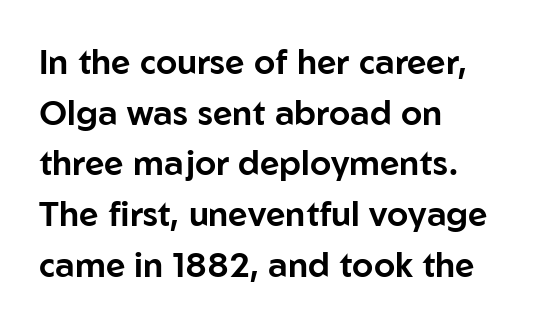
{"serif": "no", "italic": "no", "width": "normal", "stroke_contrast": "low", "x_height": "medium", "monospaced": "no", "underline": "no", "align": "left", "line_spacing": "normal", "line_spacing_ratio": 1.49, "letter_spacing": "normal", "letter_spacing_em": 0.0, "glyph_px": 34}
